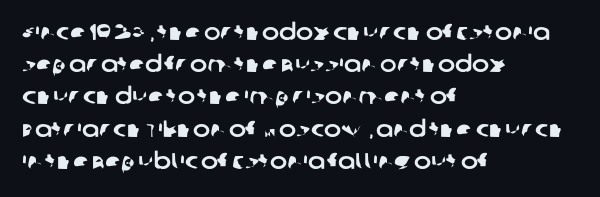
{"underline": "no", "align": "left", "line_spacing": "normal", "line_spacing_ratio": 1.4, "letter_spacing": "normal", "letter_spacing_em": 0.0, "glyph_px": 23}
